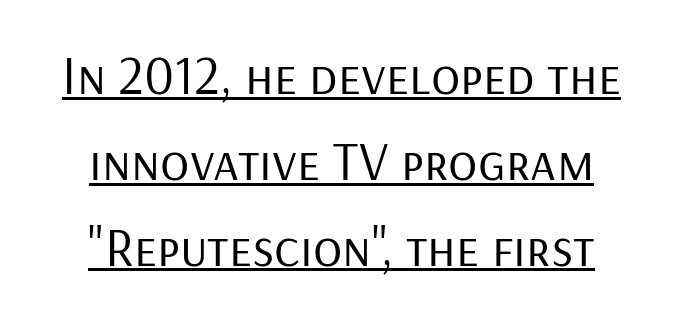
{"serif": "no", "italic": "no", "bold": "no", "weight": "regular", "width": "normal", "stroke_contrast": "low", "x_height": "medium", "monospaced": "no", "underline": "yes", "align": "center", "line_spacing": "normal", "line_spacing_ratio": 1.59, "letter_spacing": "normal", "letter_spacing_em": 0.0, "glyph_px": 54}
